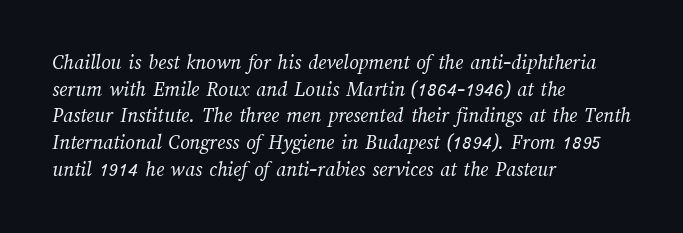
These lines are set flush left with a ragged right edge. How are the letters spaced? Ordinarily, with no added tracking. Each stroke keeps to a modest, everyday thickness or less. The line-height multiplier appears to be the usual default. Descender tails drop into unmarked territory.
